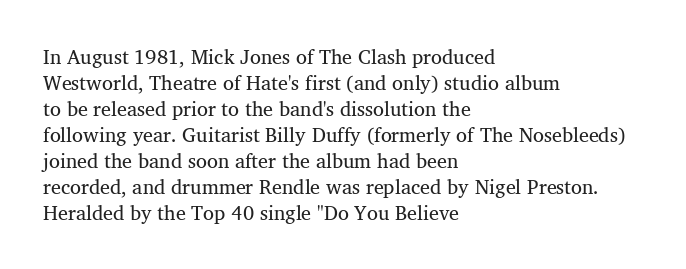
{"italic": "no", "bold": "no", "underline": "no", "align": "left", "line_spacing": "normal", "line_spacing_ratio": 1.3, "letter_spacing": "normal", "letter_spacing_em": 0.0, "glyph_px": 20}
